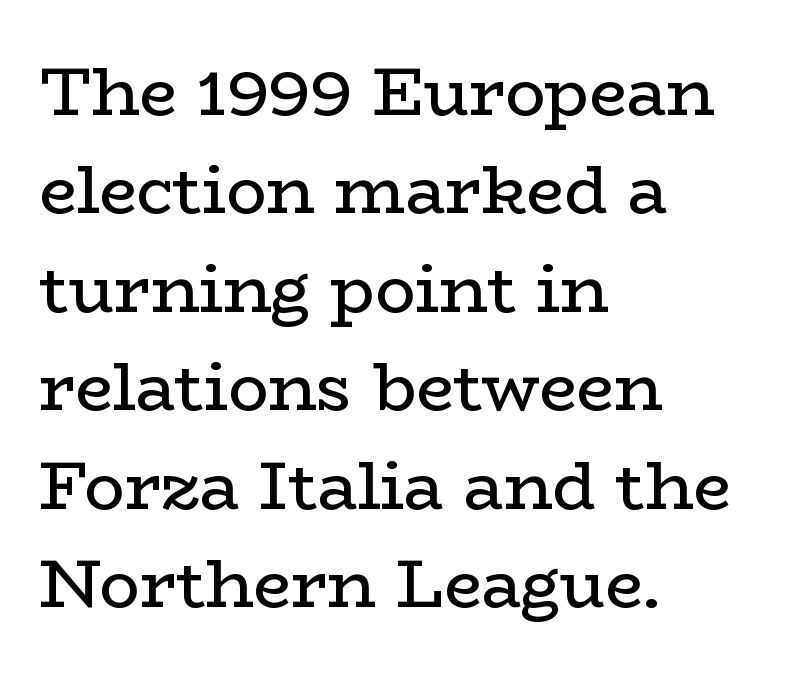
The image shows 67 px regular-weight, wide serif type, upright; set left-aligned, normal line spacing (1.47x), normal letter spacing, not underlined; low stroke contrast and a medium x-height.
